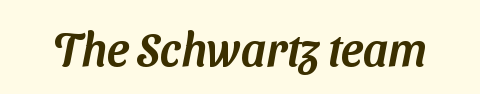
The image shows 46 px sans-serif type; set normal letter spacing, not underlined; medium stroke contrast and a medium x-height.
